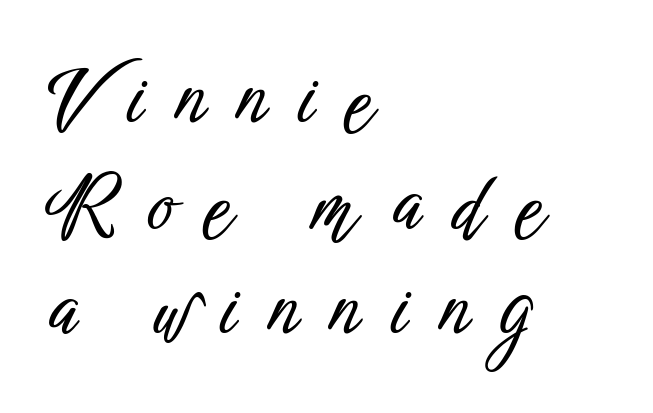
{"serif": "no", "width": "condensed", "stroke_contrast": "low", "x_height": "medium", "monospaced": "no", "underline": "no", "align": "left", "line_spacing": "normal", "line_spacing_ratio": 1.32, "letter_spacing": "wide", "letter_spacing_em": 0.4, "glyph_px": 80}
